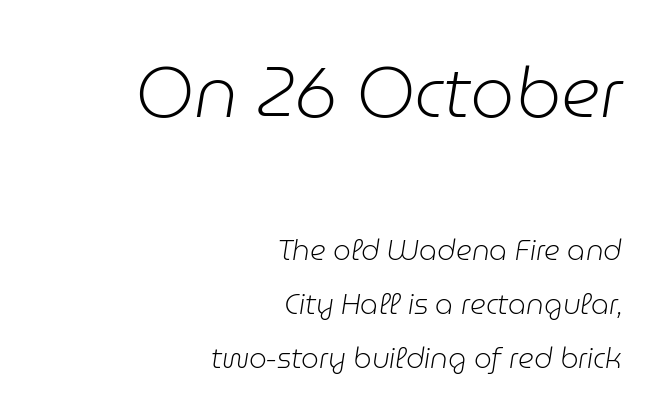
Spacing verdict: proportional, widths tailored to each character. Between one letter and the next there's only the usual sliver of space. Does the leading feel generous? Absolutely, it's lavish. Where is the straight margin? On the right. The letters look calm and open, with moderate or lighter stems. If you drew a line through each stem, it would be angled.
